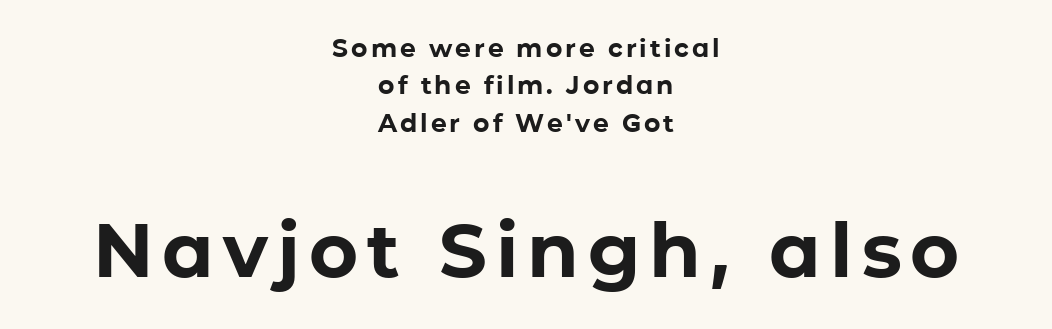
The gap between lines stays unmarked. The specimen reads as upright at a glance. The face used here appears at its bigger size in the lower chunk. Do the characters align in a grid? No, the font is proportional. The rag falls on both sides of this text block equally. Regarding leading, the lines here are spaced in the standard way.
